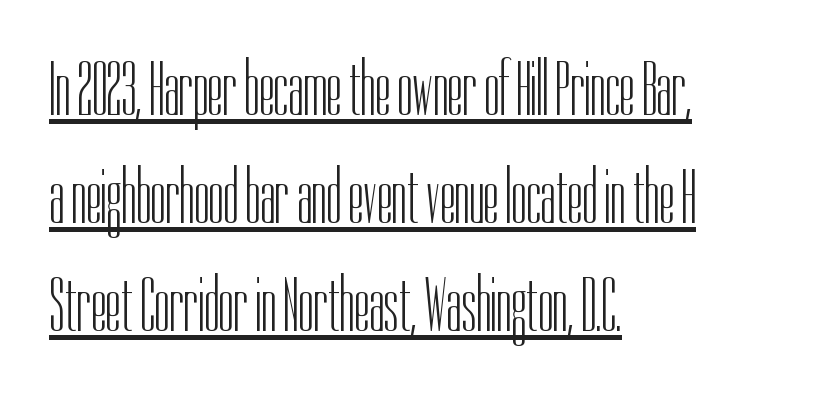
{"serif": "no", "italic": "no", "bold": "no", "weight": "light", "width": "condensed", "stroke_contrast": "low", "x_height": "medium", "monospaced": "no", "underline": "yes", "align": "left", "line_spacing": "normal", "line_spacing_ratio": 1.42, "letter_spacing": "normal", "letter_spacing_em": 0.0, "glyph_px": 76}
